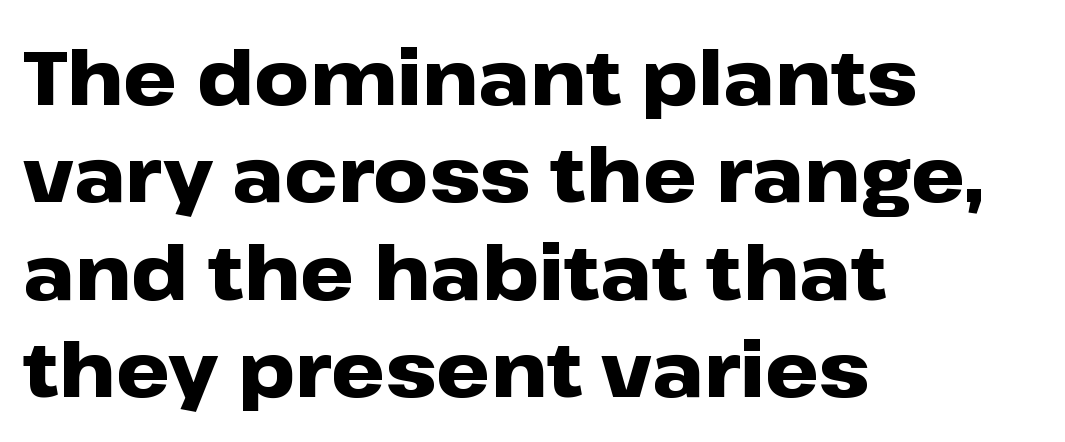
{"serif": "no", "italic": "no", "bold": "yes", "weight": "heavy", "width": "wide", "stroke_contrast": "low", "x_height": "medium", "monospaced": "no", "underline": "no", "align": "left", "line_spacing": "normal", "line_spacing_ratio": 1.28, "letter_spacing": "normal", "letter_spacing_em": 0.0, "glyph_px": 76}
